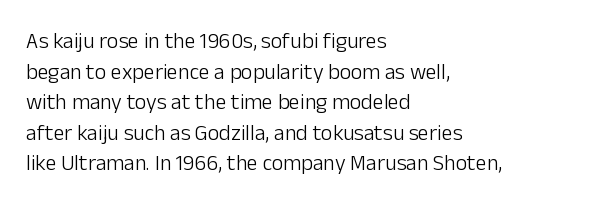
{"italic": "no", "bold": "no", "underline": "no", "align": "left", "line_spacing": "normal", "line_spacing_ratio": 1.39, "letter_spacing": "normal", "letter_spacing_em": 0.0, "glyph_px": 22}
